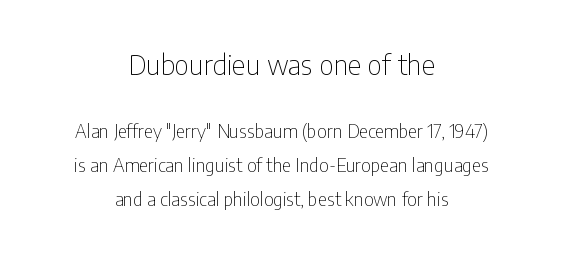
The image shows 27 px text type, upright; set centered, line spacing 1.88x, normal letter spacing, not underlined; the first (top) block is 1.5x larger.
